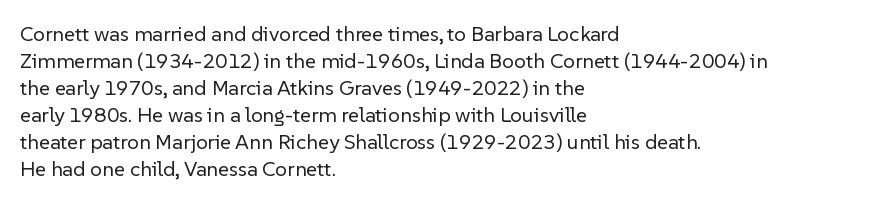
The passage shown is not underscored anywhere. Summary of vertical rhythm: regular, with standard interline spacing. The rag falls on the right side of this text block. Notice how the stems are strictly vertical — no italics here. Vertical stems look standard width or narrower in stroke.
